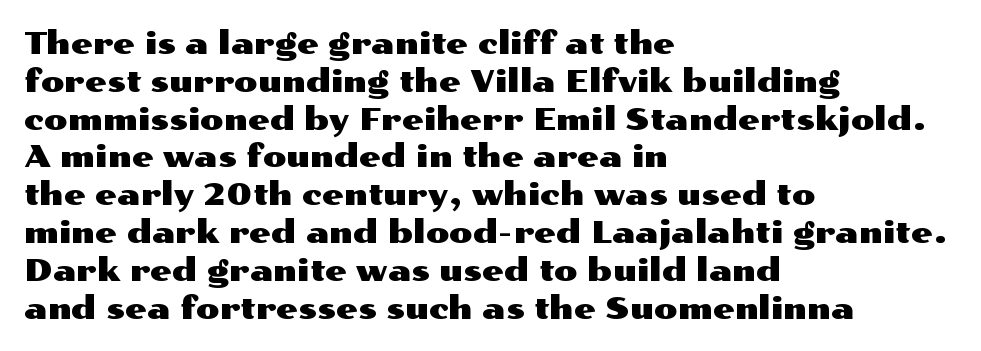
{"serif": "no", "italic": "no", "width": "wide", "stroke_contrast": "medium", "x_height": "medium", "monospaced": "no", "underline": "no", "align": "left", "line_spacing_ratio": 1.22, "letter_spacing": "normal", "letter_spacing_em": 0.0, "glyph_px": 31}
